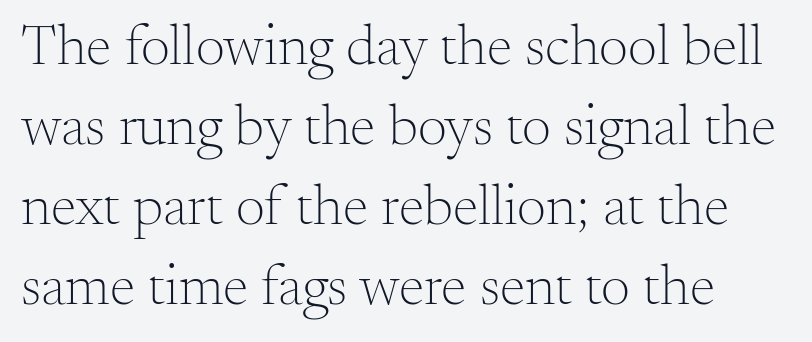
The image shows 58 px light serif type, upright; set normal line spacing (1.38x), normal letter spacing, not underlined; medium stroke contrast and a small x-height.
